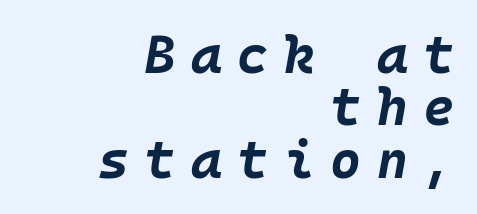
Compared with ordinary roman type, these characters are visibly tilted. Notice how the passage keeps a crisp vertical edge on the right only. The leading is snug, giving the passage a crowded texture. Bold? Absolutely — the strokes are thick and heavy. The tracking jumps out immediately: characters are airy and widely separated.
